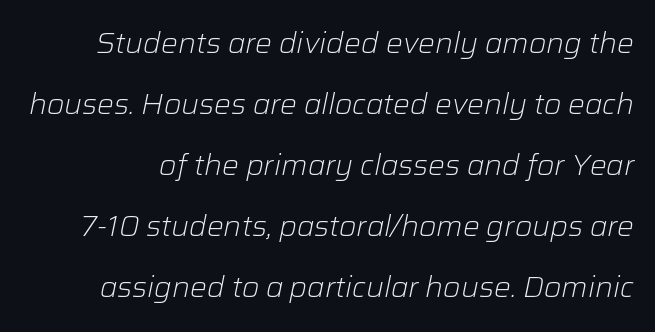
The image shows 28 px light type, italic (leaning right); set loose line spacing (2.18x), normal letter spacing, not underlined; low stroke contrast and a medium x-height.
